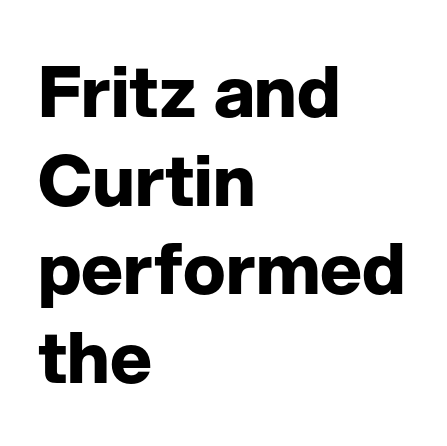
The image shows 71 px bold sans-serif type, upright; set left-aligned, normal line spacing (1.25x), normal letter spacing, not underlined; low stroke contrast and a medium x-height.
